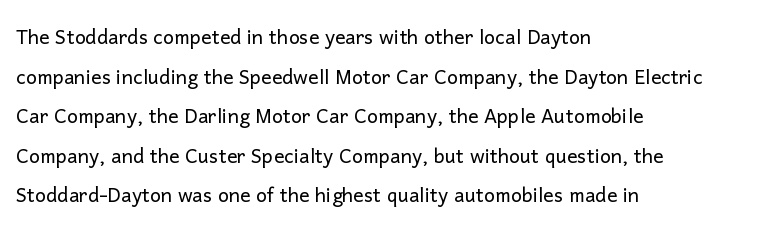
The block of text has a typical density, with ordinary space between rows. The line texture is even and compact thanks to regular tracking. Nothing heavy about these letters — not bold at all. Which margin do the lines hug? The left one — the right edge is uneven.
